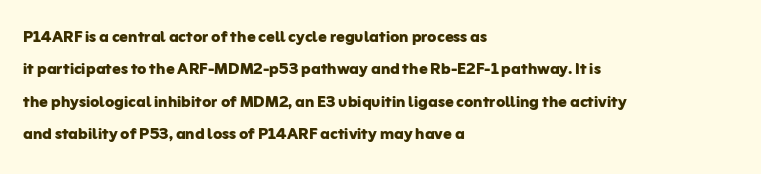
Unlike italic type, these characters show no tilt at all. Line starts are locked; line ends wander. Characters follow at the spacing the type designer built in. On the weight axis this lands at bold, roughly 700. The passage shown is not underscored anywhere.
